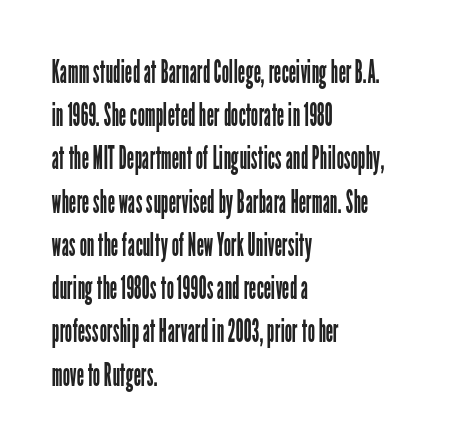
{"serif": "no", "italic": "no", "bold": "no", "weight": "regular", "width": "condensed", "stroke_contrast": "low", "x_height": "medium", "monospaced": "no", "underline": "no", "align": "left", "line_spacing": "normal", "line_spacing_ratio": 1.31, "letter_spacing": "normal", "letter_spacing_em": 0.0, "glyph_px": 33}
